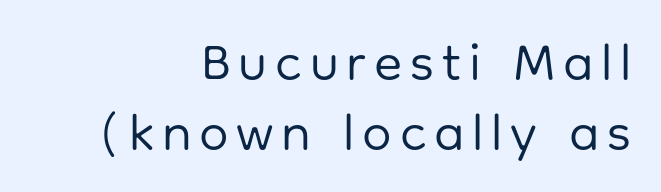
{"serif": "no", "italic": "no", "bold": "no", "weight": "regular", "width": "normal", "stroke_contrast": "low", "x_height": "medium", "monospaced": "no", "underline": "no", "align": "right", "line_spacing": "normal", "line_spacing_ratio": 1.34, "glyph_px": 52}
